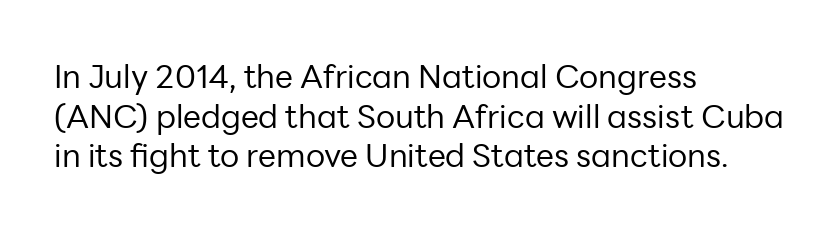
The image shows 32 px regular-weight sans-serif type, upright; set left-aligned, line spacing 1.24x, normal letter spacing, not underlined; low stroke contrast and a medium x-height.
